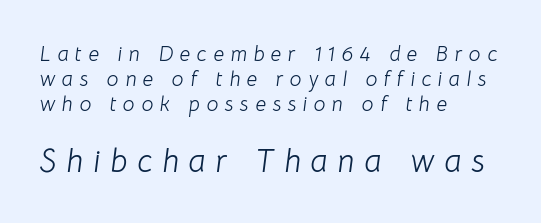
Q: Is the text bold? A: No.
Q: Is the text italic (slanted)? A: Yes, it leans right by about 8 degrees.
Q: Is the text underlined? A: No.
Q: How is the paragraph aligned? A: Left-aligned.
Q: Is the spacing between letters normal or unusually wide? A: Unusually wide.
Q: Which block of text is set in a larger size, the first (top) or the second (bottom)? A: The second (bottom) one.
Q: Width (condensed, normal, or wide)? A: Normal.
Q: Stroke contrast? A: Low.
Q: x-height? A: Medium.
Q: Monospaced? A: No.
